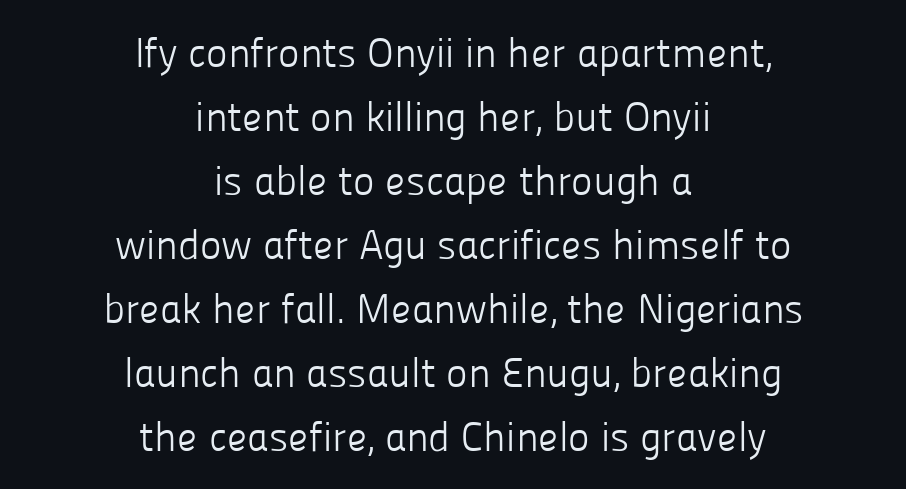
{"serif": "no", "italic": "no", "bold": "no", "weight": "light", "width": "normal", "stroke_contrast": "low", "x_height": "medium", "monospaced": "no", "underline": "no", "align": "center", "line_spacing": "normal", "line_spacing_ratio": 1.56, "letter_spacing": "normal", "letter_spacing_em": 0.0, "glyph_px": 41}
